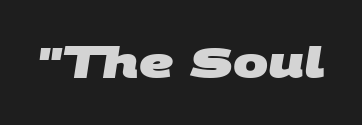
The glyphs are unaccompanied by any horizontal stroke below them. Grotesque or geometric, the face here clearly has no serifs. The passage shown is emphatically bold. Think of a printed novel: that variable character pitch is what you see here. The gaps between neighbouring characters are ordinary and unremarkable.
